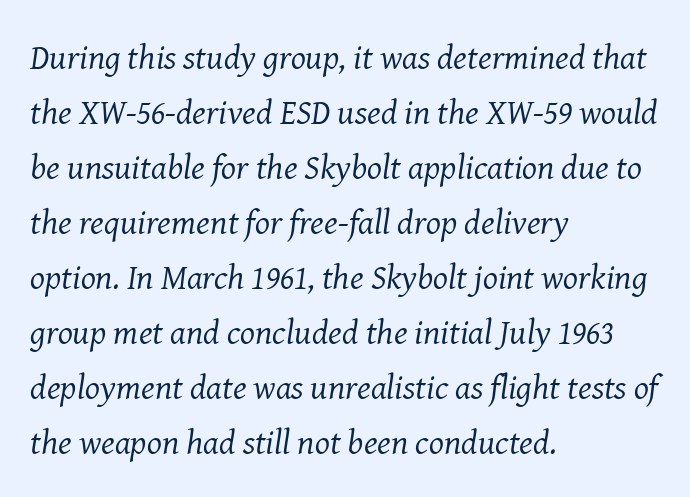
{"serif": "yes", "italic": "yes", "lean": "right", "slant_degrees": 8, "bold": "no", "weight": "regular", "width": "normal", "stroke_contrast": "medium", "x_height": "medium", "monospaced": "no", "underline": "no", "align": "left", "line_spacing": "normal", "line_spacing_ratio": 1.57, "letter_spacing": "normal", "letter_spacing_em": 0.0, "glyph_px": 35}
